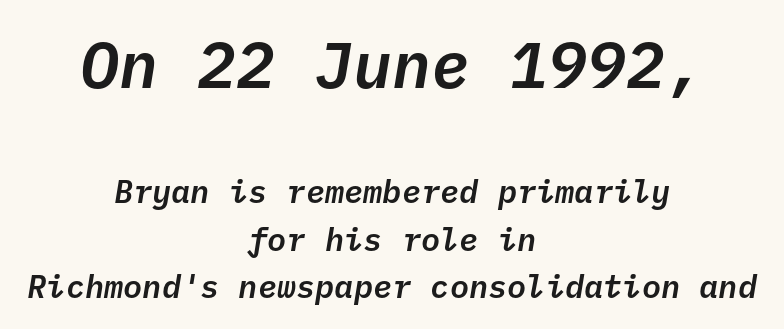
Q: Is the text italic (slanted)? A: Yes, it leans right by about 10 degrees.
Q: Is the text underlined? A: No.
Q: How is the paragraph aligned? A: Centered.
Q: Is the spacing between letters normal or unusually wide? A: Normal.
Q: Is the spacing between lines tight, normal or loose? A: Normal.
Q: Which block of text is set in a larger size, the first (top) or the second (bottom)? A: The first (top) one.
Q: Width (condensed, normal, or wide)? A: Normal.
Q: Stroke contrast? A: Low.
Q: x-height? A: Medium.
Q: Monospaced? A: Yes.
